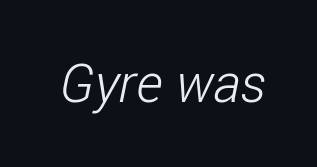
Q: Is the text bold? A: No.
Q: Is the typeface a serif or a sans-serif typeface? A: Sans-serif.
Q: Is the text underlined? A: No.
Q: Is the spacing between letters normal or unusually wide? A: Normal.
Q: Width (condensed, normal, or wide)? A: Condensed.
Q: Stroke contrast? A: Low.
Q: x-height? A: Medium.
Q: Monospaced? A: No.
